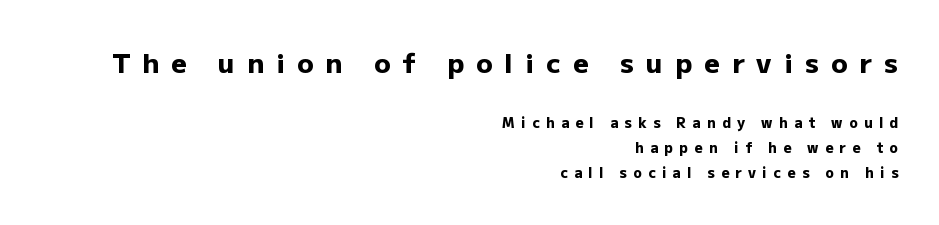
Layout note: lines flush right. There is plenty of visible air inserted between adjacent glyphs. Each glyph is drawn with heavy, bold strokes. Plain, unruled lines of type.
